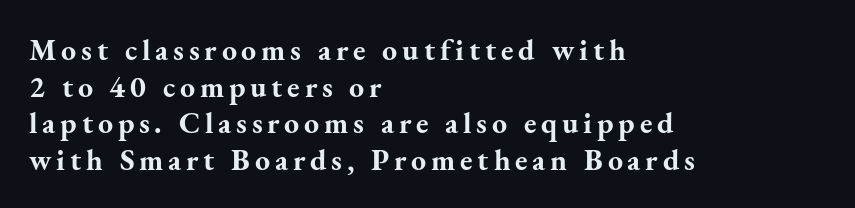
A serif font was chosen for this passage. A typesetter would call this proportional, since set widths differ per character. A typesetter would mark this as roman, not italic. The passage is arranged the way most books set body copy — flush left. Glance below the letters and you will spot only blank space.
